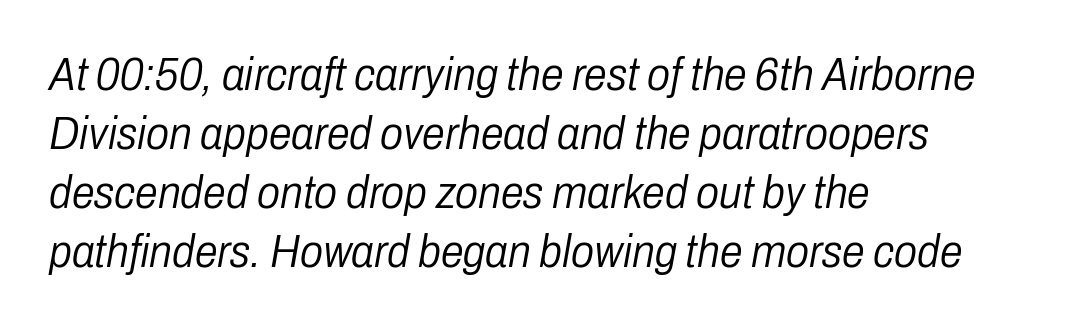
The image shows 46 px light, condensed type, italic (leaning right); set left-aligned, normal line spacing (1.28x), normal letter spacing, not underlined; low stroke contrast and a medium x-height.
